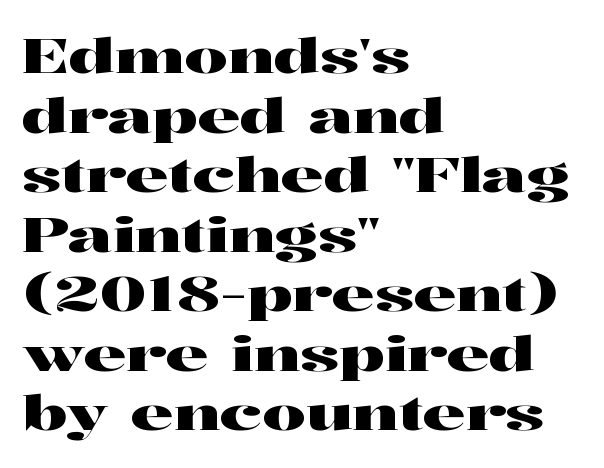
Q: Is the text italic (slanted)? A: No, it is upright.
Q: Is the typeface a serif or a sans-serif typeface? A: Serif.
Q: Is the text underlined? A: No.
Q: How is the paragraph aligned? A: Left-aligned.
Q: Is the spacing between letters normal or unusually wide? A: Normal.
Q: Width (condensed, normal, or wide)? A: Wide.
Q: Stroke contrast? A: High.
Q: x-height? A: Medium.
Q: Monospaced? A: No.
